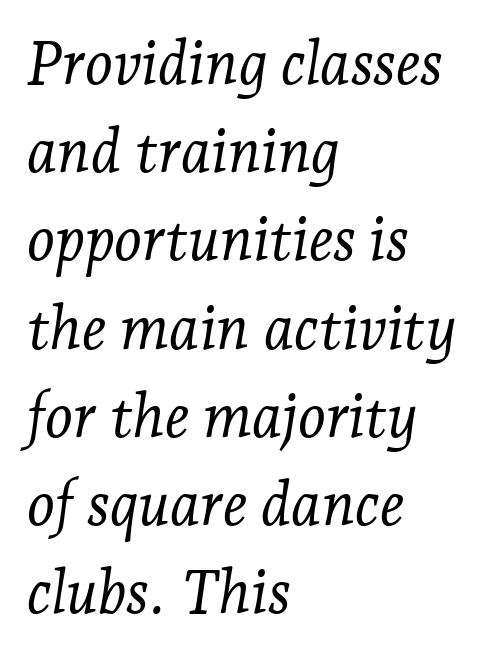
The image shows 60 px light serif type, italic (leaning right); set left-aligned, normal line spacing (1.47x), normal letter spacing, not underlined; low stroke contrast and a medium x-height.
